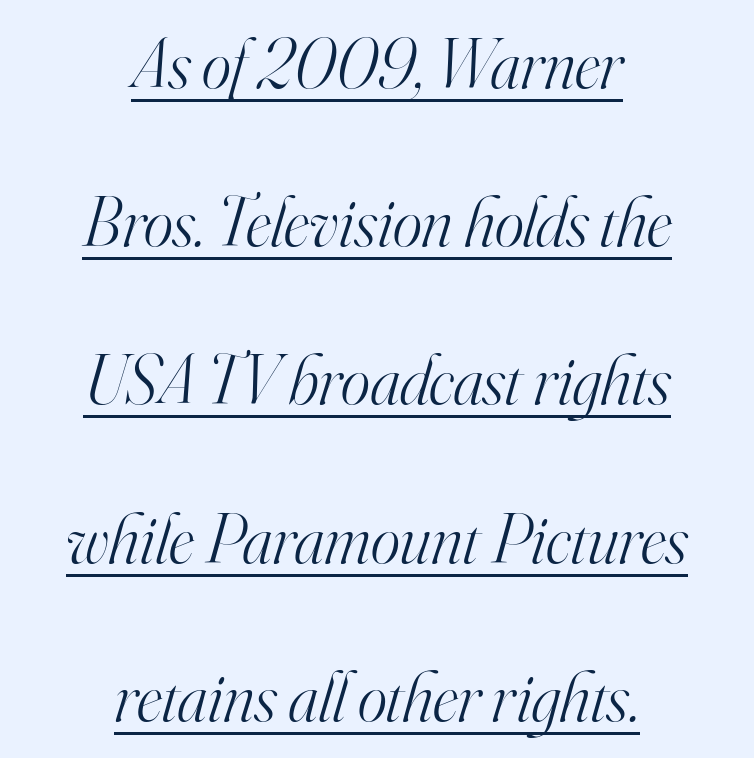
Q: Is the text bold? A: No.
Q: Is the text italic (slanted)? A: Yes, it leans right by about 16 degrees.
Q: Is the typeface a serif or a sans-serif typeface? A: Serif.
Q: Is the text underlined? A: Yes.
Q: How is the paragraph aligned? A: Centered.
Q: Is the spacing between letters normal or unusually wide? A: Normal.
Q: Is the spacing between lines tight, normal or loose? A: Loose.
Q: Width (condensed, normal, or wide)? A: Normal.
Q: Stroke contrast? A: High.
Q: x-height? A: Small.
Q: Monospaced? A: No.
